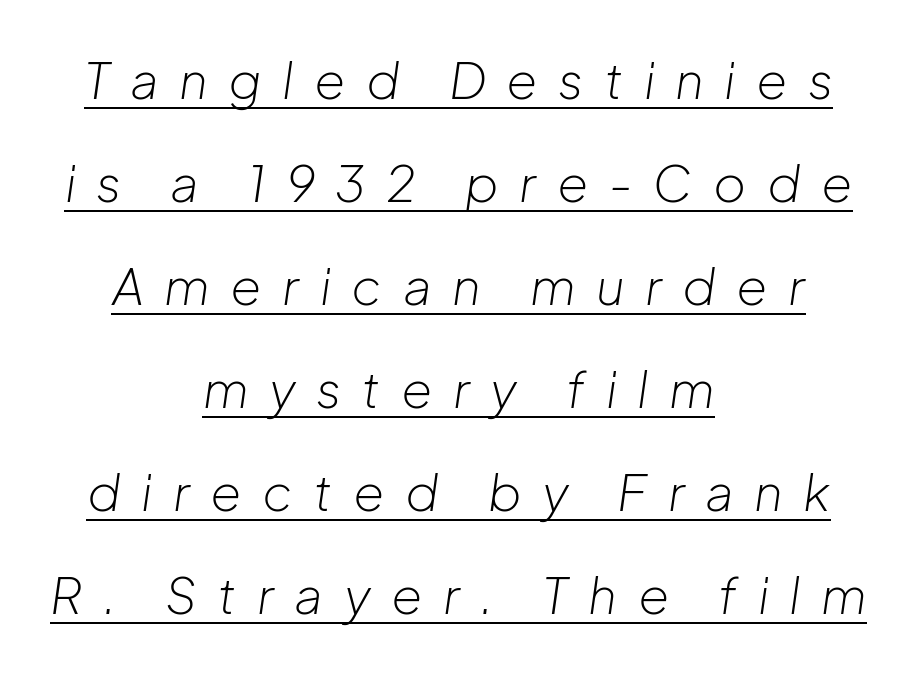
{"italic": "yes", "lean": "right", "slant_degrees": 8, "bold": "no", "weight": "light", "width": "normal", "stroke_contrast": "low", "x_height": "medium", "monospaced": "no", "underline": "yes", "align": "center", "line_spacing": "loose", "line_spacing_ratio": 2.06, "letter_spacing": "wide", "letter_spacing_em": 0.41, "glyph_px": 50}
